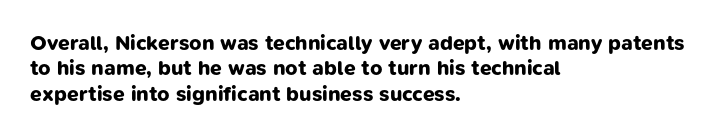
{"bold": "yes", "underline": "no", "align": "left", "line_spacing_ratio": 1.21, "letter_spacing": "normal", "letter_spacing_em": 0.0, "glyph_px": 21}
